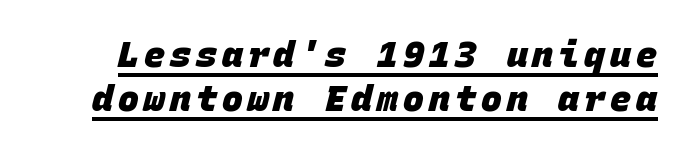
Q: Is the text bold? A: Yes.
Q: Is the typeface a serif or a sans-serif typeface? A: Sans-serif.
Q: Is the text underlined? A: Yes.
Q: Is the spacing between lines tight, normal or loose? A: Normal.
Q: Width (condensed, normal, or wide)? A: Normal.
Q: Stroke contrast? A: Low.
Q: x-height? A: Large.
Q: Monospaced? A: Yes.
